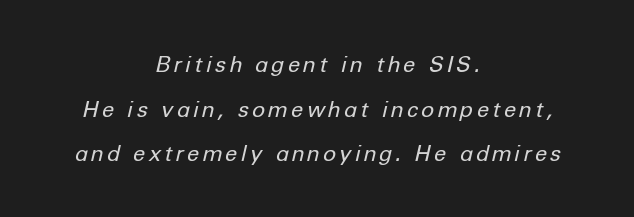
Q: Is the text bold? A: No.
Q: Is the text italic (slanted)? A: Yes, it leans right by about 12 degrees.
Q: Is the text underlined? A: No.
Q: How is the paragraph aligned? A: Centered.
Q: Is the spacing between lines tight, normal or loose? A: Loose.
